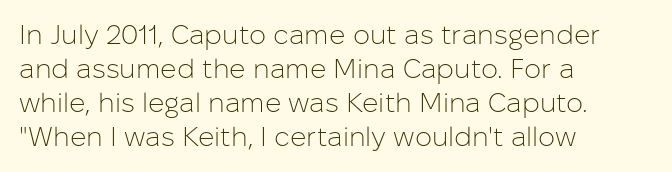
Q: Is the text bold? A: No.
Q: Is the text italic (slanted)? A: No, it is upright.
Q: Is the text underlined? A: No.
Q: How is the paragraph aligned? A: Left-aligned.
Q: Is the spacing between letters normal or unusually wide? A: Normal.
Q: Is the spacing between lines tight, normal or loose? A: Normal.
